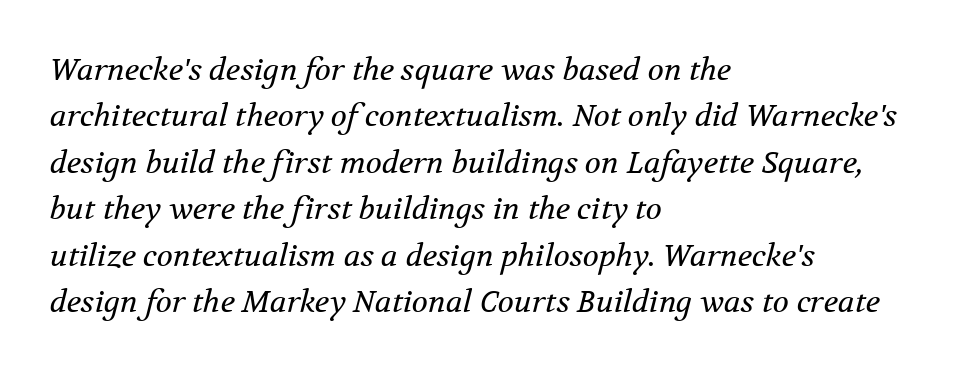
Every row of glyphs begins at an identical x-position on the left. If you measured baseline to baseline, you'd find a middling distance. Is the type slanted? Yes — the strokes lean at a clear angle. These lines are rendered in a variable-pitch font.
